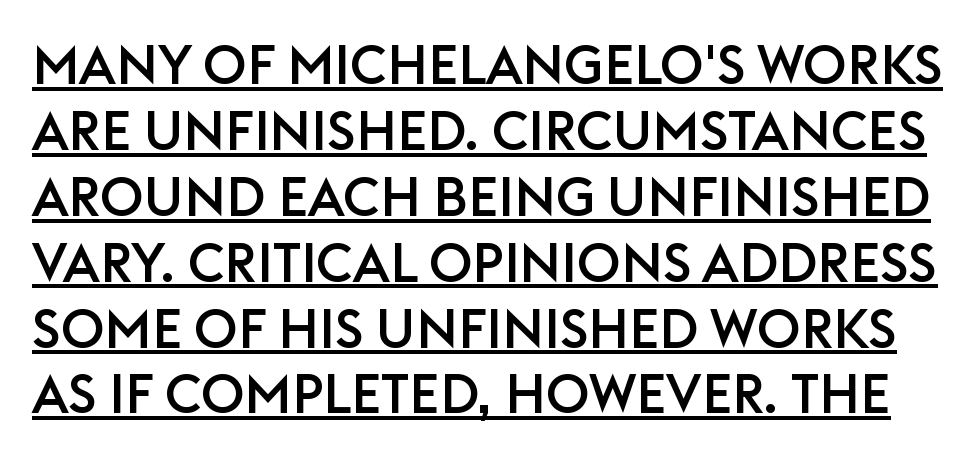
Q: Is the text italic (slanted)? A: No, it is upright.
Q: Is the typeface a serif or a sans-serif typeface? A: Sans-serif.
Q: Is the text underlined? A: Yes.
Q: Is the spacing between letters normal or unusually wide? A: Normal.
Q: Width (condensed, normal, or wide)? A: Normal.
Q: Stroke contrast? A: Low.
Q: x-height? A: Large.
Q: Monospaced? A: No.
